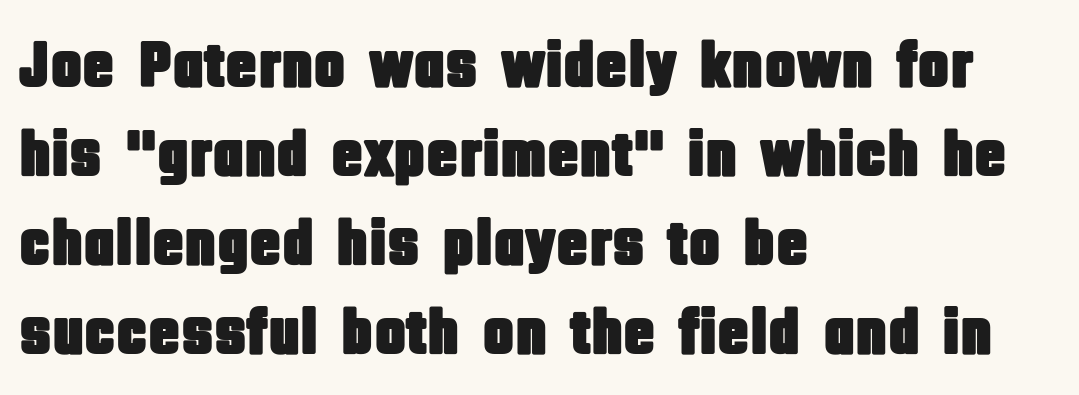
The image shows 66 px condensed sans-serif type, upright; set left-aligned, normal line spacing (1.35x), normal letter spacing, not underlined; low stroke contrast and a large x-height.
